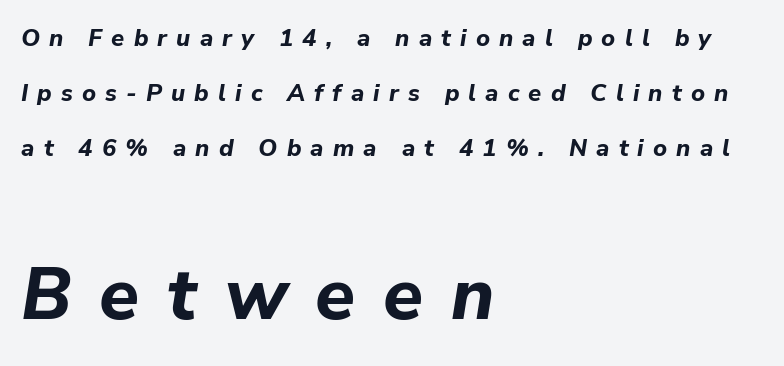
The image shows 73 px bold type, italic (leaning right); set left-aligned, loose line spacing (2.3x), unusually wide letter spacing (+0.38 em), not underlined; the second (bottom) block is 3.04x larger; low stroke contrast and a medium x-height.
